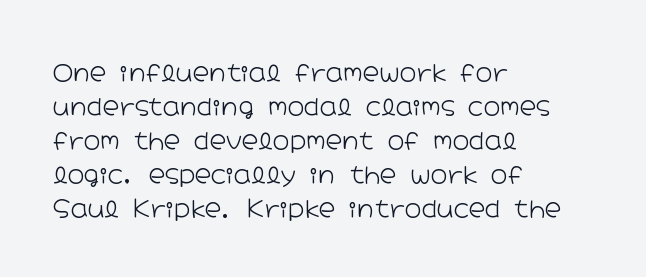
{"italic": "no", "bold": "no", "underline": "no", "align": "left", "line_spacing": "normal", "line_spacing_ratio": 1.48, "letter_spacing": "normal", "letter_spacing_em": 0.0, "glyph_px": 23}
